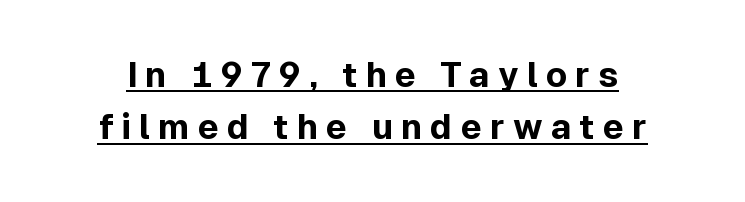
There is plenty of visible air inserted between adjacent glyphs. This is underlined copy, the kind a proofreader might mark for attention. Unlike italic type, these characters show no tilt at all. The characters display no serif detailing; their extremities are plain.
